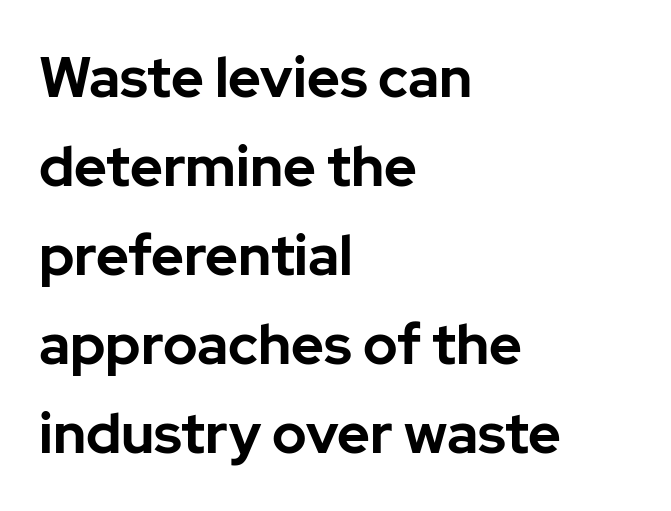
The characters display no serif detailing; their extremities are plain. Is this a fixed-width face? No — the glyphs have proportional, varying widths. Descenders hang freely into open space. Tall strokes in this sample are plumb rather than angled.
